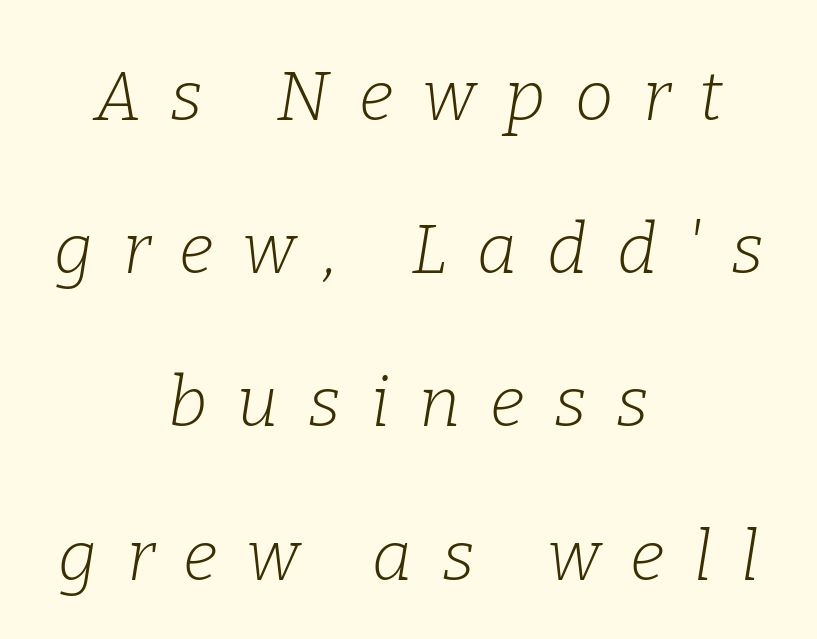
{"serif": "yes", "italic": "yes", "lean": "right", "slant_degrees": 9, "bold": "no", "weight": "light", "width": "normal", "stroke_contrast": "low", "x_height": "medium", "monospaced": "no", "underline": "no", "align": "center", "line_spacing": "loose", "line_spacing_ratio": 2.22, "letter_spacing": "wide", "letter_spacing_em": 0.43, "glyph_px": 69}
